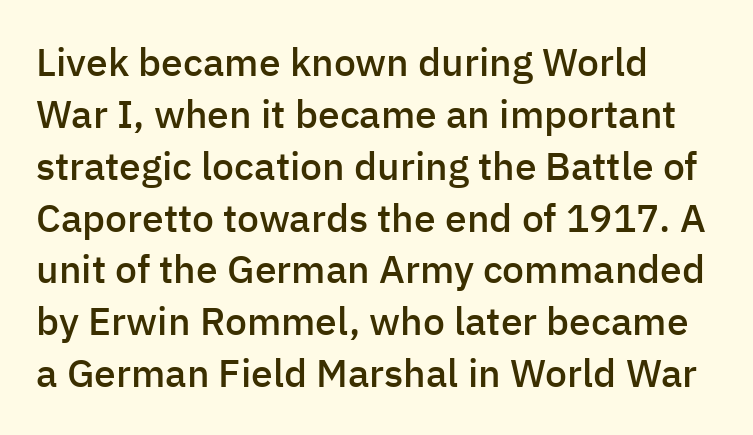
In terms of letterform style, serifs are entirely absent. The rendering keeps characters at their native spacing. Whoever set this chose a conventional vertical rhythm. Horizontal alignment here is leftward, the default for most running prose.
